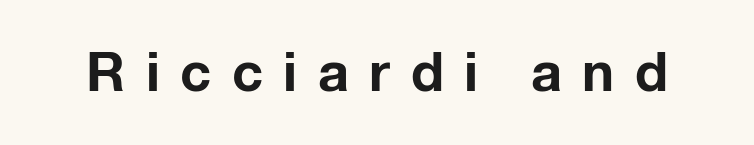
The image shows 54 px bold sans-serif type, upright; set unusually wide letter spacing (+0.38 em), not underlined; low stroke contrast and a medium x-height.
